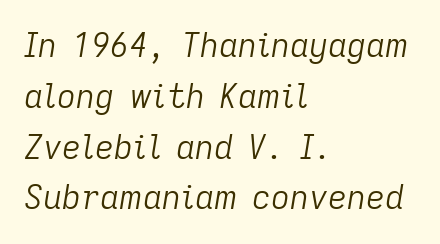
Q: Is the text bold? A: No.
Q: Is the text italic (slanted)? A: Yes, it leans right by about 9 degrees.
Q: Is the text underlined? A: No.
Q: How is the paragraph aligned? A: Left-aligned.
Q: Is the spacing between letters normal or unusually wide? A: Normal.
Q: Is the spacing between lines tight, normal or loose? A: Normal.
Q: Width (condensed, normal, or wide)? A: Normal.
Q: Stroke contrast? A: Low.
Q: x-height? A: Medium.
Q: Monospaced? A: No.
